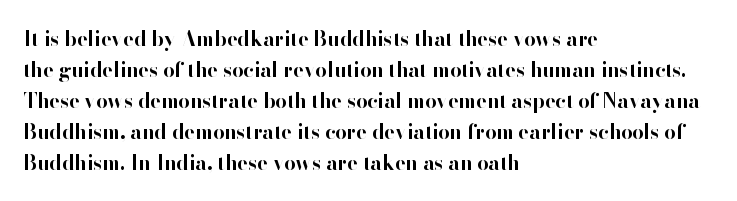
The image shows 20 px bold type, upright; set left-aligned, normal line spacing (1.55x), normal letter spacing, not underlined.
